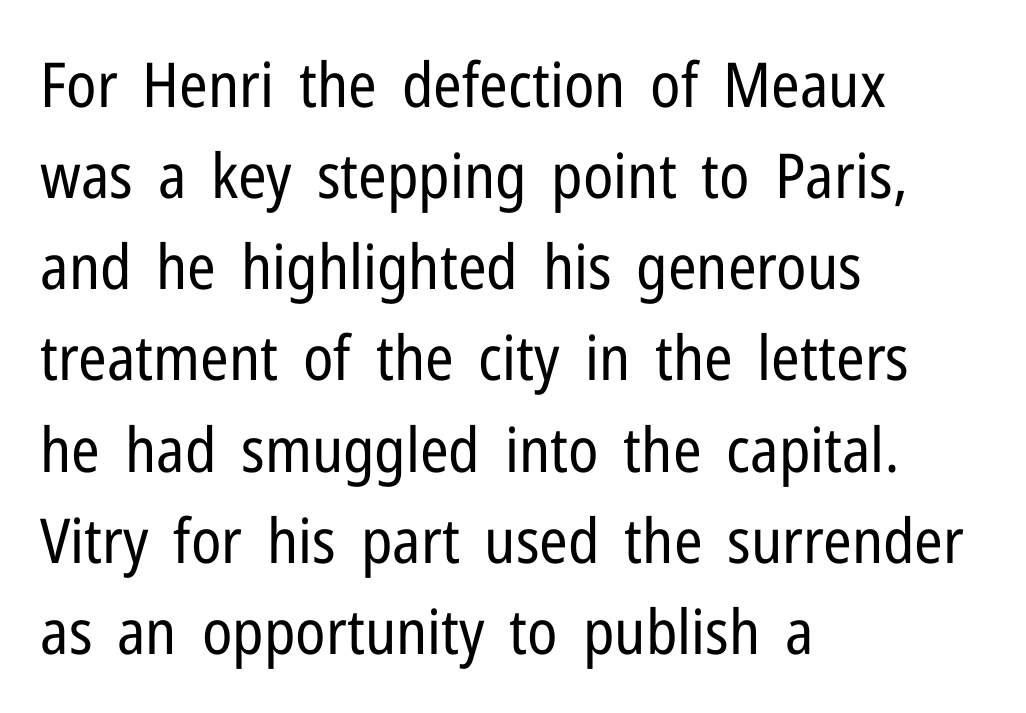
What kind of face is this? One without serifs — a sans. This rendering leaves character spacing at its baseline value. This is the regular roman posture of the typeface. Quick note: interline space is typical.
